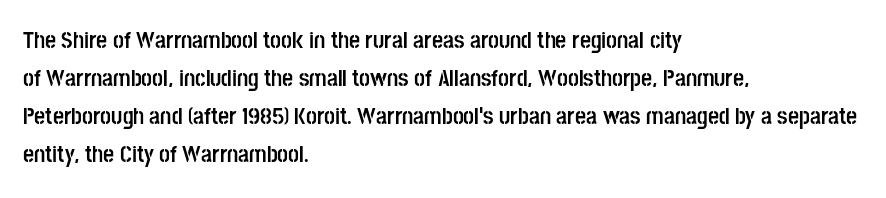
The image shows 24 px bold type, upright; set left-aligned, normal line spacing (1.59x), normal letter spacing, not underlined.
